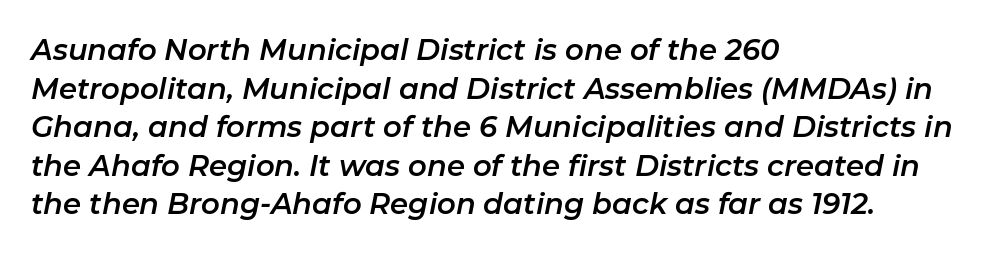
{"italic": "yes", "lean": "right", "slant_degrees": 11, "width": "normal", "stroke_contrast": "low", "x_height": "medium", "monospaced": "no", "underline": "no", "align": "left", "line_spacing": "normal", "line_spacing_ratio": 1.33, "letter_spacing": "normal", "letter_spacing_em": 0.0, "glyph_px": 29}
